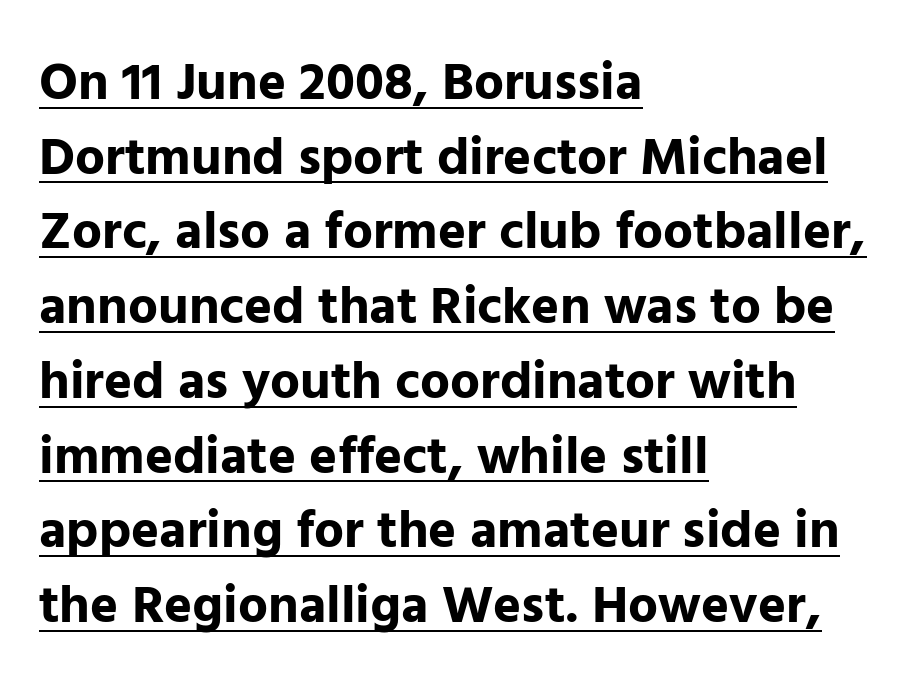
Q: Is the text bold? A: Yes.
Q: Is the text italic (slanted)? A: No, it is upright.
Q: Is the typeface a serif or a sans-serif typeface? A: Sans-serif.
Q: Is the text underlined? A: Yes.
Q: How is the paragraph aligned? A: Left-aligned.
Q: Is the spacing between letters normal or unusually wide? A: Normal.
Q: Is the spacing between lines tight, normal or loose? A: Normal.
Q: Width (condensed, normal, or wide)? A: Normal.
Q: Stroke contrast? A: Low.
Q: x-height? A: Medium.
Q: Monospaced? A: No.
